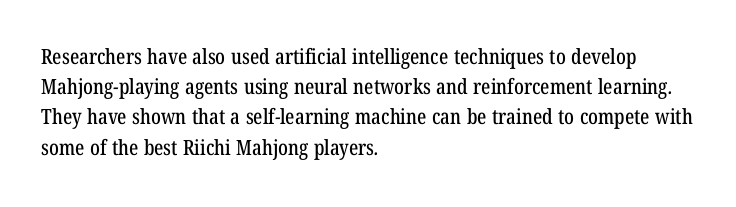
The image shows 21 px text type; set left-aligned, normal line spacing (1.44x), normal letter spacing, not underlined.
